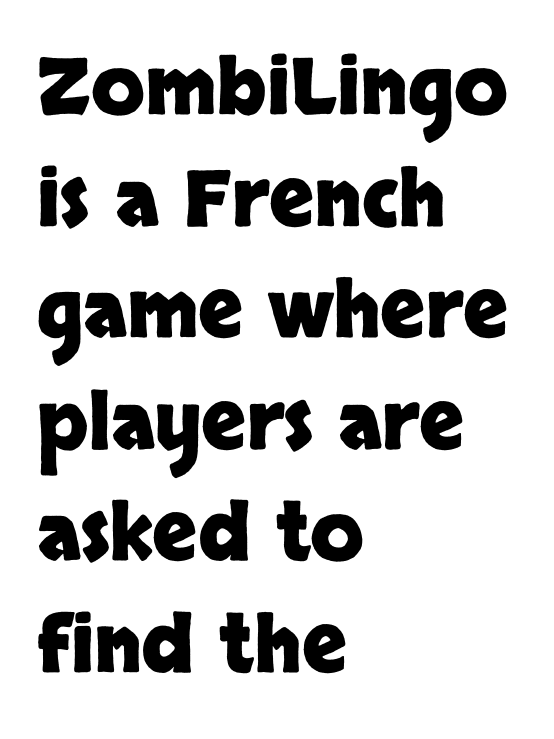
{"serif": "no", "italic": "no", "bold": "yes", "weight": "heavy", "width": "normal", "stroke_contrast": "low", "x_height": "large", "monospaced": "no", "underline": "no", "align": "left", "line_spacing": "normal", "line_spacing_ratio": 1.43, "letter_spacing": "normal", "letter_spacing_em": 0.0, "glyph_px": 78}
